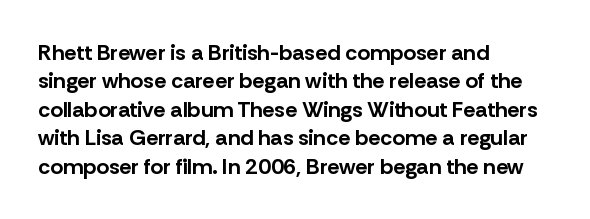
The image shows 22 px bold type, upright; set left-aligned, normal line spacing (1.29x), normal letter spacing, not underlined.
